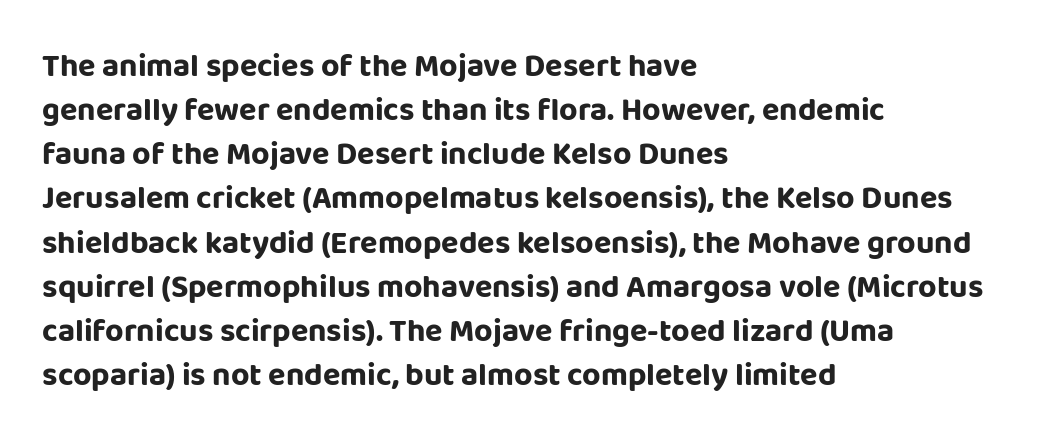
Q: Is the text bold? A: Yes.
Q: Is the text italic (slanted)? A: No, it is upright.
Q: Is the typeface a serif or a sans-serif typeface? A: Sans-serif.
Q: Is the text underlined? A: No.
Q: How is the paragraph aligned? A: Left-aligned.
Q: Is the spacing between letters normal or unusually wide? A: Normal.
Q: Is the spacing between lines tight, normal or loose? A: Normal.
Q: Width (condensed, normal, or wide)? A: Normal.
Q: Stroke contrast? A: Low.
Q: x-height? A: Large.
Q: Monospaced? A: No.
